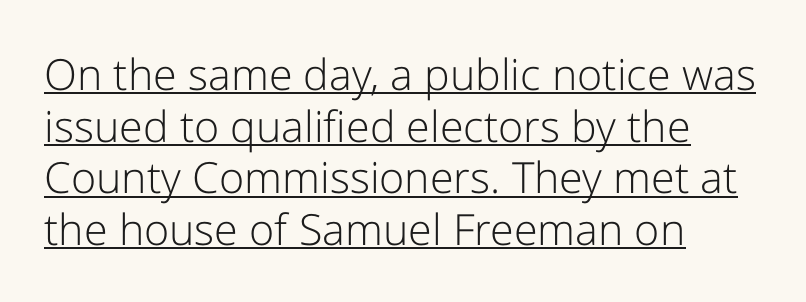
{"serif": "no", "italic": "no", "bold": "no", "weight": "light", "width": "normal", "stroke_contrast": "low", "x_height": "medium", "monospaced": "no", "underline": "yes", "align": "left", "line_spacing_ratio": 1.2, "letter_spacing": "normal", "letter_spacing_em": 0.0, "glyph_px": 43}
